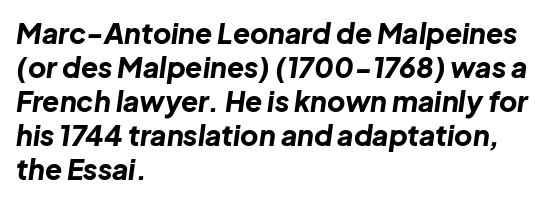
The image shows 28 px bold type, italic (leaning right); set left-aligned, line spacing 1.21x, normal letter spacing, not underlined; low stroke contrast and a medium x-height.
